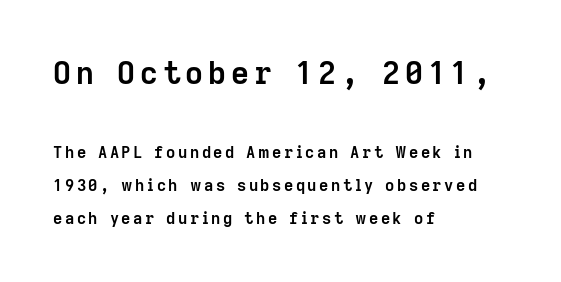
Chunky letters — that's bold for sure. Honestly, the rows look like they've been pulled way apart. You could not count columns in this text — the font is proportionally spaced. Reading top to bottom, the characters get smaller at the block break.
